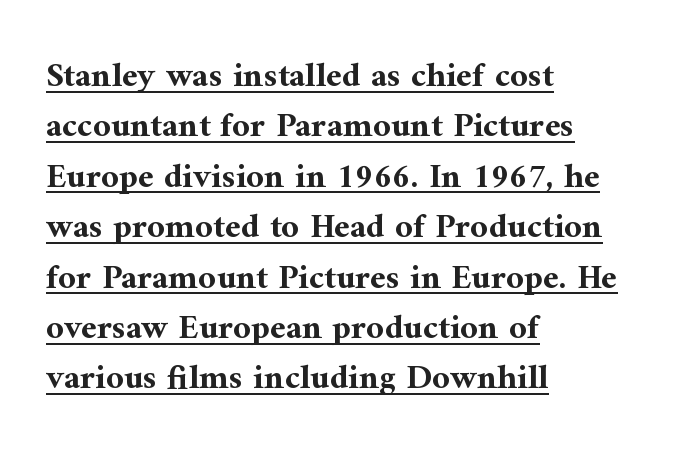
{"serif": "yes", "italic": "no", "bold": "yes", "weight": "bold", "width": "normal", "stroke_contrast": "medium", "x_height": "medium", "monospaced": "no", "underline": "yes", "align": "left", "line_spacing": "normal", "line_spacing_ratio": 1.44, "letter_spacing": "normal", "letter_spacing_em": 0.0, "glyph_px": 35}
